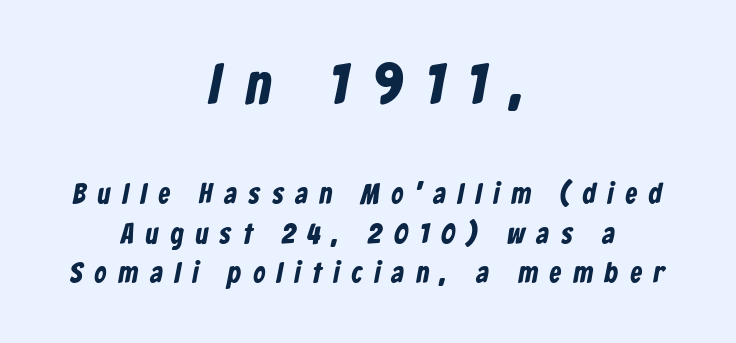
{"serif": "no", "bold": "yes", "weight": "bold", "width": "condensed", "stroke_contrast": "low", "x_height": "medium", "monospaced": "no", "underline": "no", "align": "center", "line_spacing": "normal", "line_spacing_ratio": 1.36, "letter_spacing": "wide", "letter_spacing_em": 0.42, "larger_block": "first", "size_ratio": 2.0, "glyph_px": 58}
